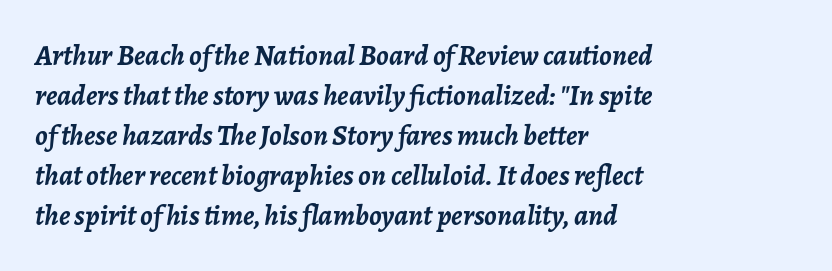
{"italic": "yes", "lean": "right", "slant_degrees": 7, "bold": "yes", "weight": "semibold", "width": "normal", "stroke_contrast": "low", "x_height": "medium", "monospaced": "no", "underline": "no", "align": "left", "line_spacing": "normal", "line_spacing_ratio": 1.38, "letter_spacing": "normal", "letter_spacing_em": 0.0, "glyph_px": 29}
